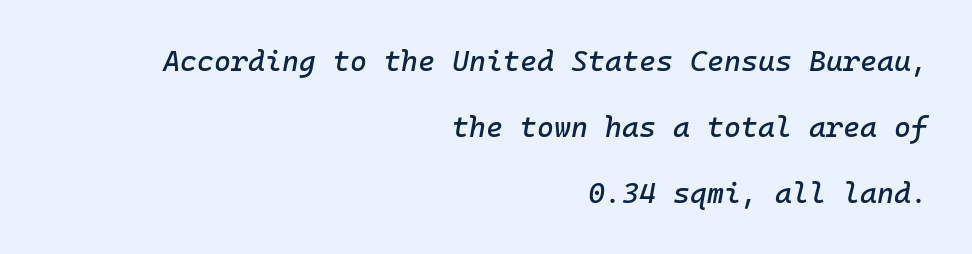
The image shows 29 px text type, italic (leaning right); set right-aligned, loose line spacing (2.27x), normal letter spacing, not underlined; low stroke contrast and a medium x-height.
